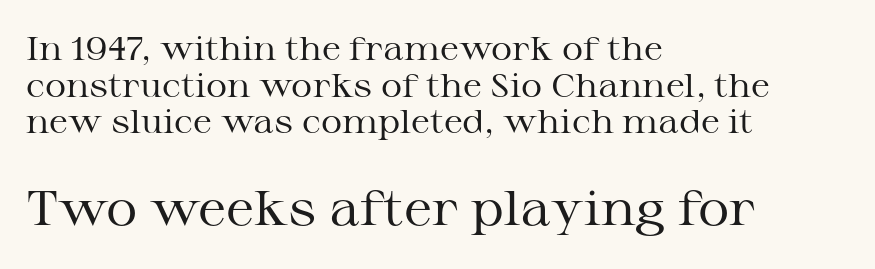
Every character sits straight up, as roman type does. Do the characters align in a grid? No, the font is proportional. These lines keep a tight, regular rhythm from letter to letter. All the whitespace from short lines collects on the right.
